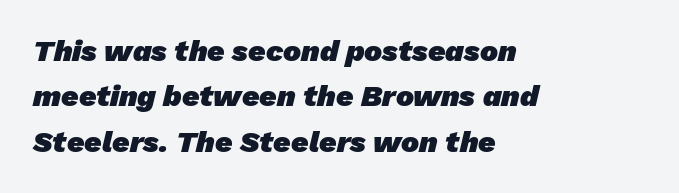
The image shows 30 px heavy sans-serif type; set left-aligned, normal line spacing (1.51x), normal letter spacing, not underlined; low stroke contrast and a medium x-height.
